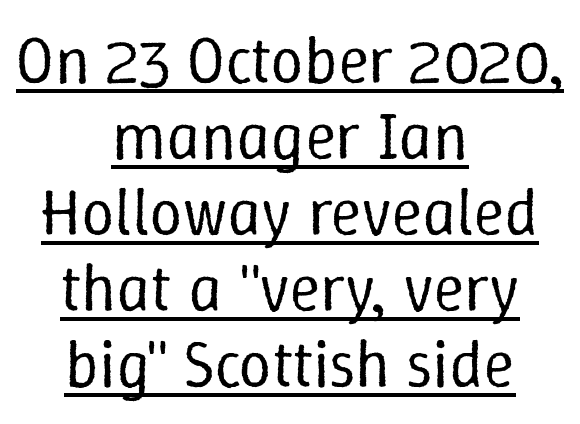
The image shows 66 px regular-weight type, upright; set centered, tight line spacing (1.15x), normal letter spacing, underlined; low stroke contrast and a medium x-height.
